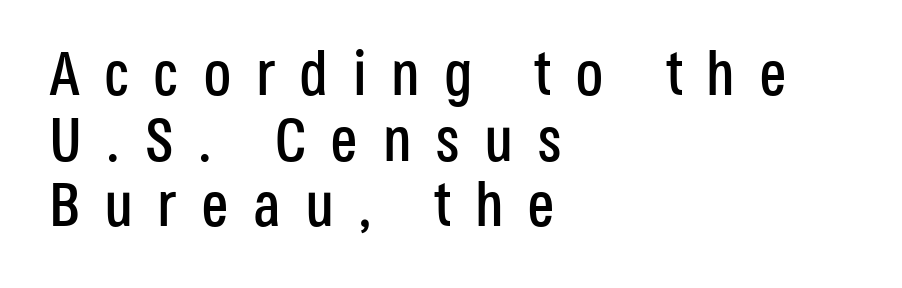
The image shows 62 px condensed sans-serif type, upright; set left-aligned, tight line spacing (1.06x), unusually wide letter spacing (+0.39 em), not underlined; low stroke contrast and a large x-height.
